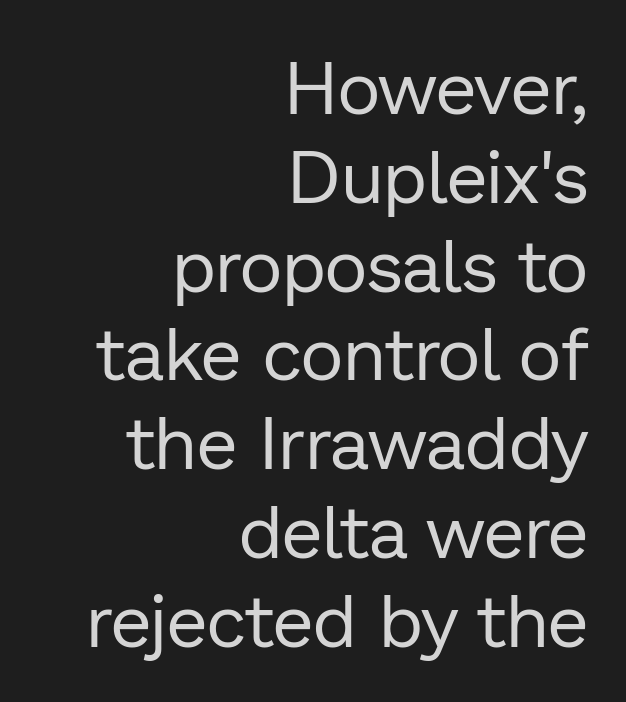
The image shows 74 px regular-weight sans-serif type, upright; set right-aligned, line spacing 1.2x, normal letter spacing, not underlined; low stroke contrast and a medium x-height.
